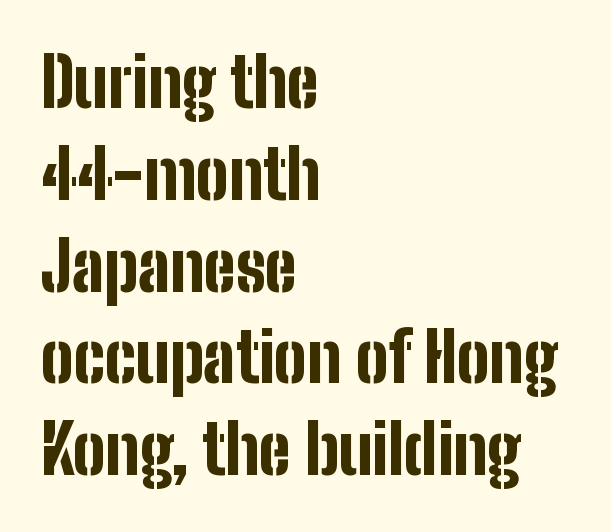
{"serif": "no", "italic": "no", "bold": "yes", "weight": "bold", "width": "condensed", "stroke_contrast": "low", "x_height": "medium", "monospaced": "no", "underline": "no", "align": "left", "line_spacing": "normal", "line_spacing_ratio": 1.35, "letter_spacing": "normal", "letter_spacing_em": 0.0, "glyph_px": 68}
